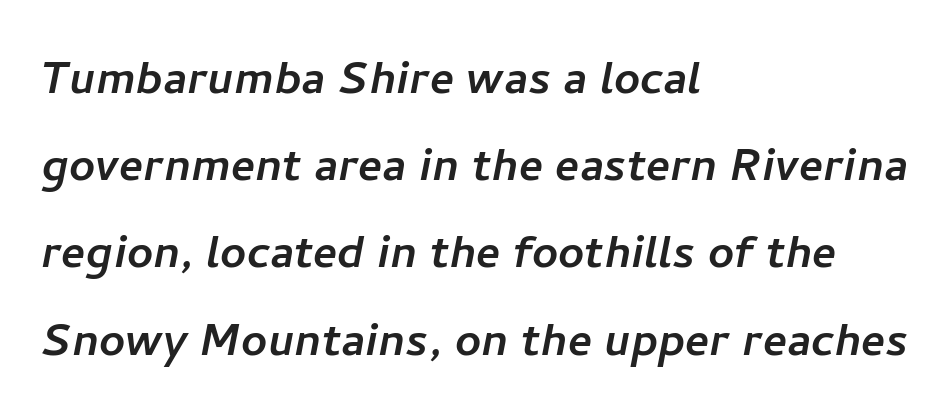
The image shows 57 px sans-serif type; set left-aligned, normal line spacing (1.53x), normal letter spacing, not underlined; low stroke contrast and a medium x-height.
